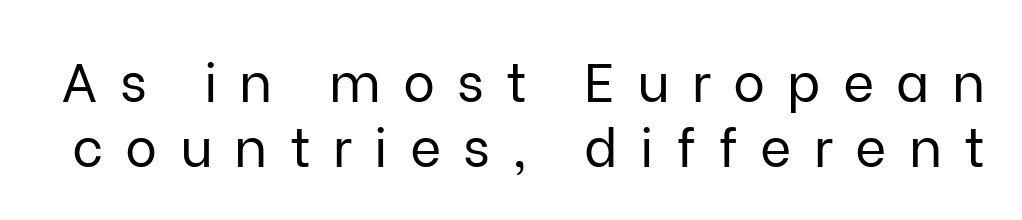
{"serif": "no", "italic": "no", "bold": "no", "weight": "regular", "width": "normal", "stroke_contrast": "low", "x_height": "medium", "monospaced": "no", "underline": "no", "line_spacing_ratio": 1.21, "letter_spacing": "wide", "letter_spacing_em": 0.41, "glyph_px": 54}
